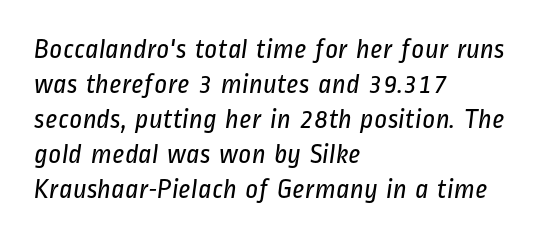
The image shows 28 px regular-weight, condensed sans-serif type; set left-aligned, normal line spacing (1.25x), normal letter spacing, not underlined; low stroke contrast and a medium x-height.
